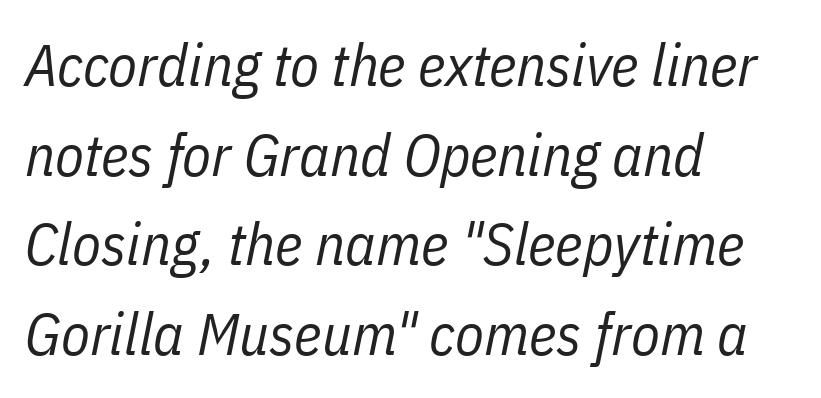
Q: Is the text bold? A: No.
Q: Is the text italic (slanted)? A: Yes, it leans right by about 11 degrees.
Q: Is the text underlined? A: No.
Q: How is the paragraph aligned? A: Left-aligned.
Q: Is the spacing between letters normal or unusually wide? A: Normal.
Q: Is the spacing between lines tight, normal or loose? A: Normal.
Q: Width (condensed, normal, or wide)? A: Condensed.
Q: Stroke contrast? A: Low.
Q: x-height? A: Medium.
Q: Monospaced? A: No.
